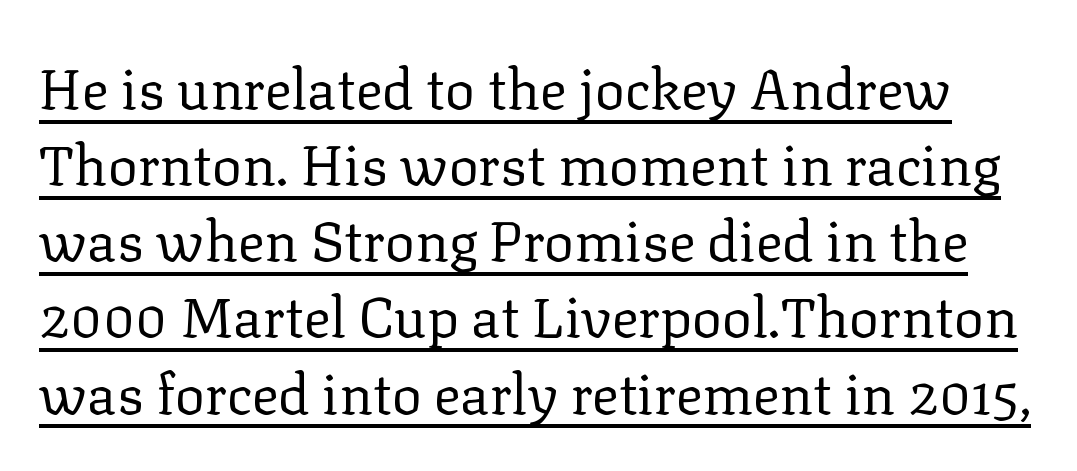
Q: Is the text bold? A: No.
Q: Is the text italic (slanted)? A: No, it is upright.
Q: Is the typeface a serif or a sans-serif typeface? A: Serif.
Q: Is the text underlined? A: Yes.
Q: Is the spacing between letters normal or unusually wide? A: Normal.
Q: Is the spacing between lines tight, normal or loose? A: Normal.
Q: Width (condensed, normal, or wide)? A: Normal.
Q: Stroke contrast? A: Low.
Q: x-height? A: Medium.
Q: Monospaced? A: No.
